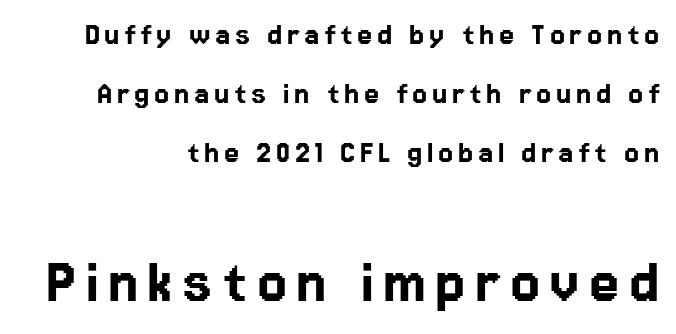
The compositor pushed each line to the right boundary. Larger block? The one below; the one above is distinctly smaller. Observe the absence of serifs on each vertical stroke in this sample. Italic? Not at all — the glyphs are vertical. Here the designer chose a conventional face with non-uniform glyph widths. Only glyphs here, with clear space below each row.
